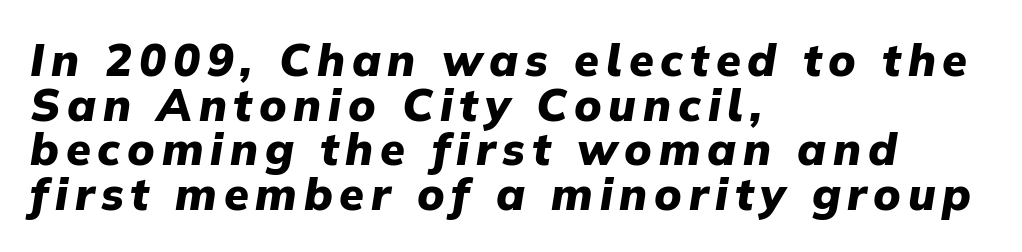
Q: Is the text bold? A: Yes.
Q: Is the text italic (slanted)? A: Yes, it leans right by about 9 degrees.
Q: Is the text underlined? A: No.
Q: How is the paragraph aligned? A: Left-aligned.
Q: Is the spacing between lines tight, normal or loose? A: Tight.
Q: Width (condensed, normal, or wide)? A: Normal.
Q: Stroke contrast? A: Low.
Q: x-height? A: Medium.
Q: Monospaced? A: No.
